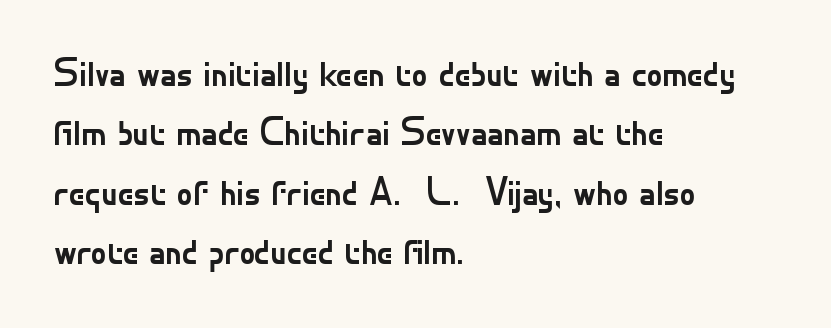
The image shows 39 px regular-weight sans-serif type, upright; set left-aligned, normal line spacing (1.52x), normal letter spacing, not underlined; low stroke contrast and a small x-height.
